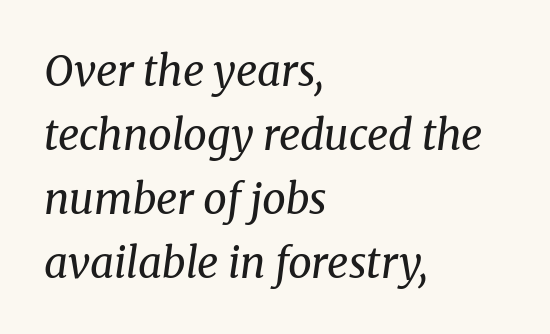
The image shows 42 px regular-weight serif type, italic (leaning right); set left-aligned, normal line spacing (1.52x), normal letter spacing, not underlined; medium stroke contrast and a medium x-height.
